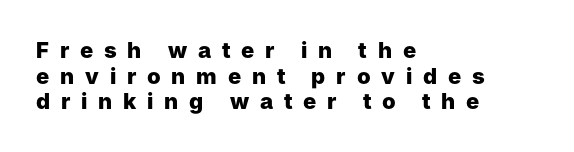
The image shows 22 px bold type, upright; set left-aligned, line spacing 1.16x, unusually wide letter spacing (+0.49 em), not underlined.
